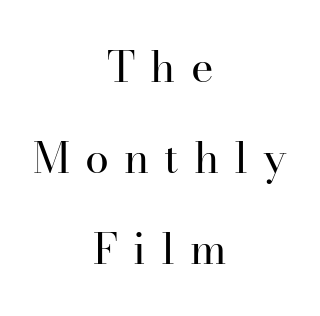
{"serif": "yes", "italic": "no", "bold": "no", "weight": "regular", "width": "normal", "stroke_contrast": "high", "x_height": "small", "monospaced": "no", "underline": "no", "align": "center", "line_spacing": "loose", "line_spacing_ratio": 2.12, "letter_spacing": "wide", "letter_spacing_em": 0.35, "glyph_px": 43}
